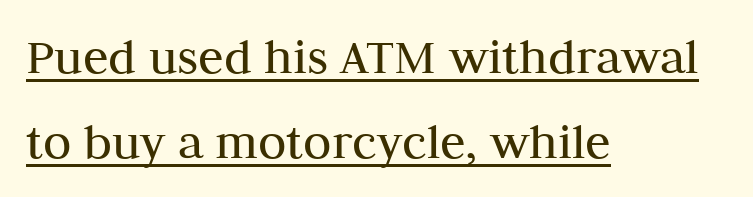
The image shows 52 px regular-weight serif type, upright; set left-aligned, normal line spacing (1.63x), normal letter spacing, underlined; medium stroke contrast and a medium x-height.
